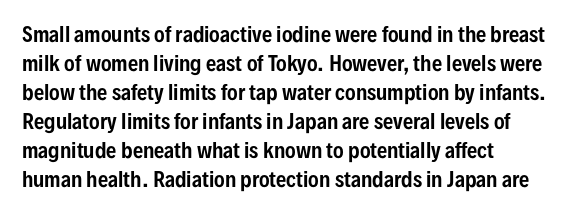
{"italic": "no", "underline": "no", "align": "left", "line_spacing": "normal", "line_spacing_ratio": 1.45, "letter_spacing": "normal", "letter_spacing_em": 0.0, "glyph_px": 20}
